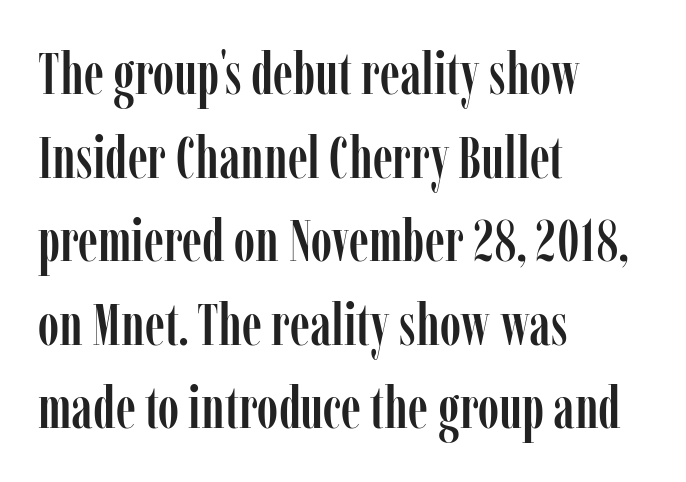
The image shows 58 px condensed serif type, upright; set left-aligned, normal line spacing (1.44x), normal letter spacing, not underlined; low stroke contrast and a medium x-height.
